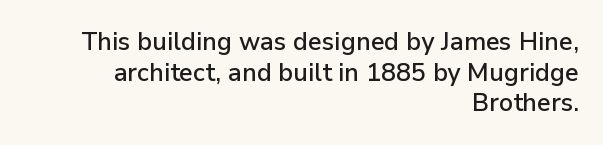
Glyph-to-glyph distance matches everyday printed text. The compositor pushed each line to the right boundary. Notice how the stems are strictly vertical — no italics here. Clear beneath every line of the passage.
